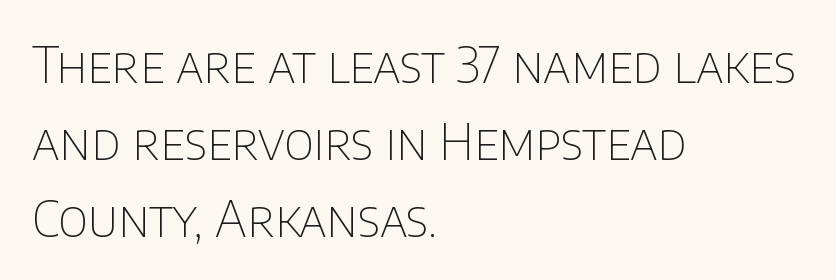
The image shows 49 px thin sans-serif type, upright; set left-aligned, normal line spacing (1.57x), normal letter spacing, not underlined; low stroke contrast and a large x-height.
